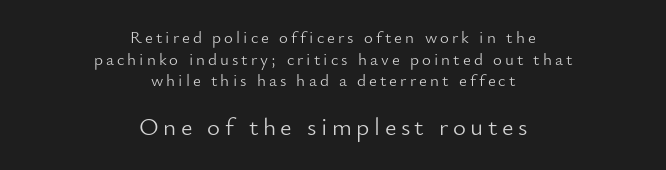
The image shows 25 px text type, upright; set centered, normal line spacing (1.27x), not underlined; the second (bottom) block is 1.47x larger.
